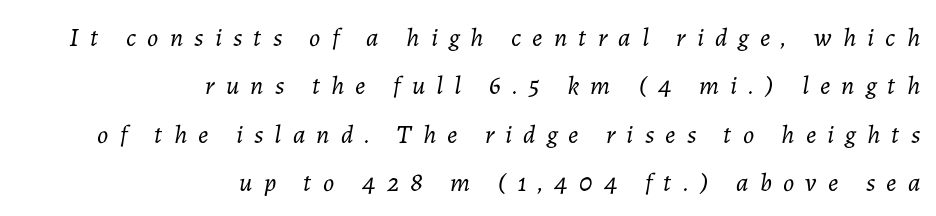
{"italic": "yes", "lean": "right", "slant_degrees": 7, "bold": "no", "underline": "no", "align": "right", "line_spacing_ratio": 1.86, "letter_spacing": "wide", "letter_spacing_em": 0.43, "glyph_px": 26}
